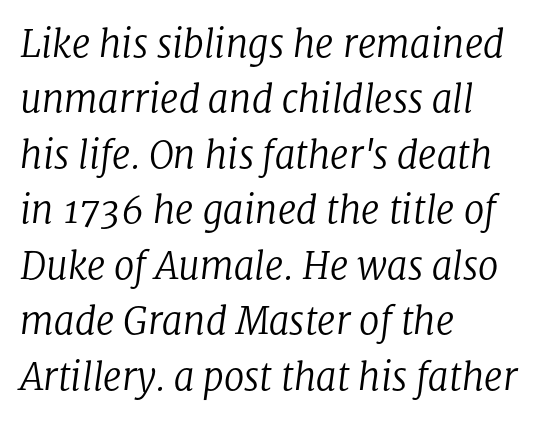
Is the type slanted? Yes — the strokes lean at a clear angle. Examine the stroke ends and you'll spot serifs. Type without underlining. Layout note: lines flush left. The designer left line spacing at the default. Is this a fixed-width face? No — the glyphs have proportional, varying widths.
